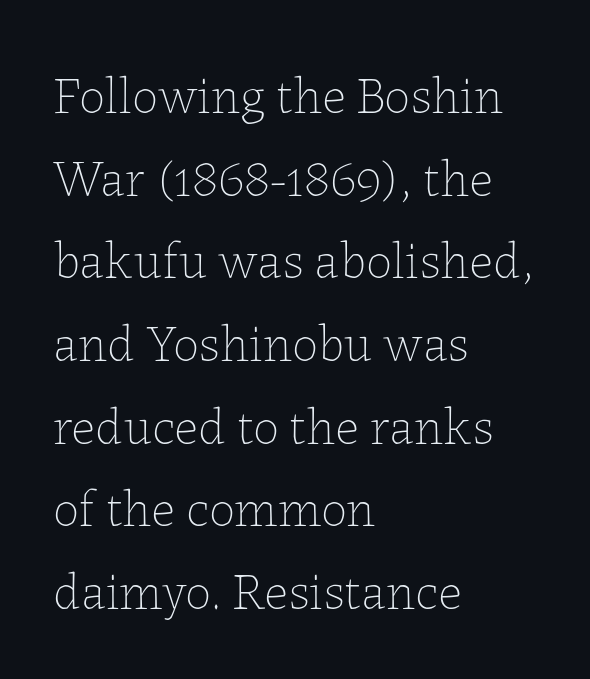
Q: Is the text bold? A: No.
Q: Is the text italic (slanted)? A: No, it is upright.
Q: Is the text underlined? A: No.
Q: How is the paragraph aligned? A: Left-aligned.
Q: Is the spacing between letters normal or unusually wide? A: Normal.
Q: Is the spacing between lines tight, normal or loose? A: Normal.
Q: Width (condensed, normal, or wide)? A: Normal.
Q: Stroke contrast? A: Low.
Q: x-height? A: Medium.
Q: Monospaced? A: No.
